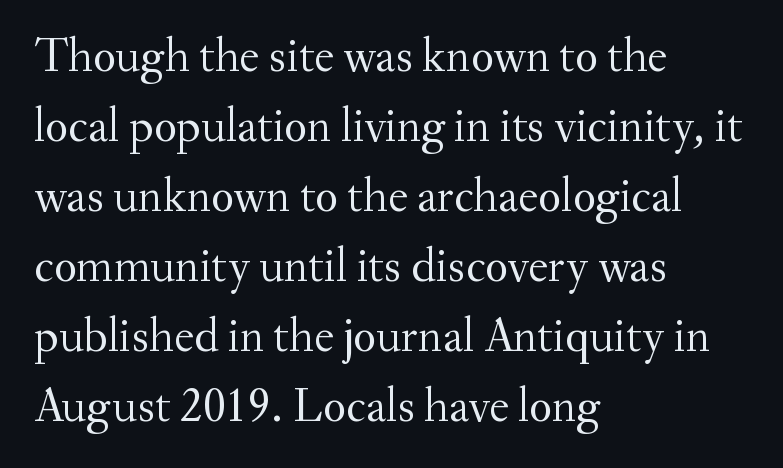
Q: Is the text bold? A: No.
Q: Is the text italic (slanted)? A: No, it is upright.
Q: Is the typeface a serif or a sans-serif typeface? A: Serif.
Q: Is the text underlined? A: No.
Q: How is the paragraph aligned? A: Left-aligned.
Q: Is the spacing between letters normal or unusually wide? A: Normal.
Q: Is the spacing between lines tight, normal or loose? A: Normal.
Q: Width (condensed, normal, or wide)? A: Normal.
Q: Stroke contrast? A: Medium.
Q: x-height? A: Small.
Q: Monospaced? A: No.
